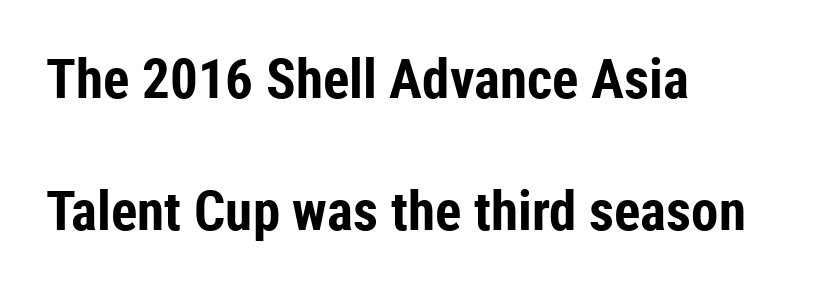
Visually the block forms a straight wall on the left and a jagged coastline on the right. The face used here has the dense, thick strokes of a bold. The axis of the letterforms is exactly vertical. The foot of each line stays bare and open. Is this a fixed-width face? No — the glyphs have proportional, varying widths. Airy leading.
